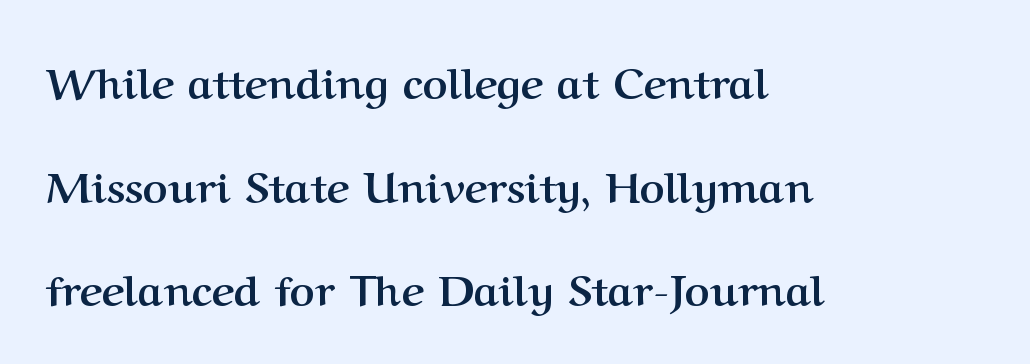
The image shows 43 px semibold serif type, upright; set left-aligned, loose line spacing (2.41x), normal letter spacing, not underlined; medium stroke contrast and a medium x-height.
